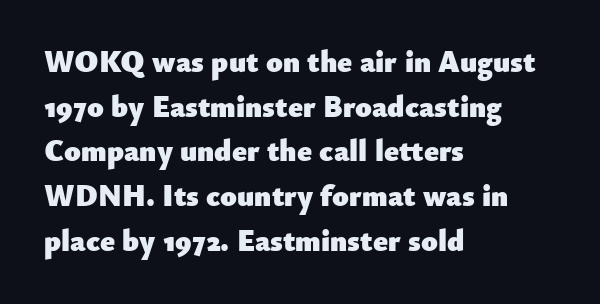
{"serif": "no", "italic": "no", "bold": "yes", "weight": "heavy", "width": "normal", "stroke_contrast": "low", "x_height": "small", "monospaced": "no", "underline": "no", "align": "left", "line_spacing": "normal", "line_spacing_ratio": 1.49, "letter_spacing": "normal", "letter_spacing_em": 0.0, "glyph_px": 30}
